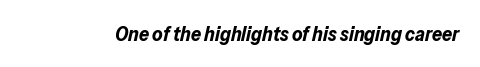
This rendering features lettering with no underline. Nothing unusual about the tracking: characters are spaced as the font intends. Characters are canted at an angle relative to the baseline's perpendicular. Look at the stroke-to-counter ratio: heavy, a bold.
